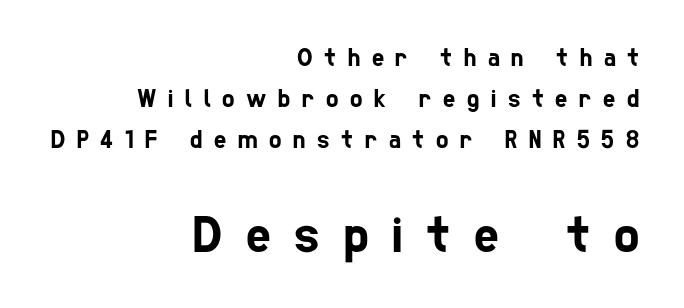
Q: Is the typeface a serif or a sans-serif typeface? A: Sans-serif.
Q: Is the text underlined? A: No.
Q: How is the paragraph aligned? A: Right-aligned.
Q: Is the spacing between letters normal or unusually wide? A: Unusually wide.
Q: Is the spacing between lines tight, normal or loose? A: Normal.
Q: Which block of text is set in a larger size, the first (top) or the second (bottom)? A: The second (bottom) one.
Q: Width (condensed, normal, or wide)? A: Condensed.
Q: Stroke contrast? A: Low.
Q: x-height? A: Medium.
Q: Monospaced? A: No.
